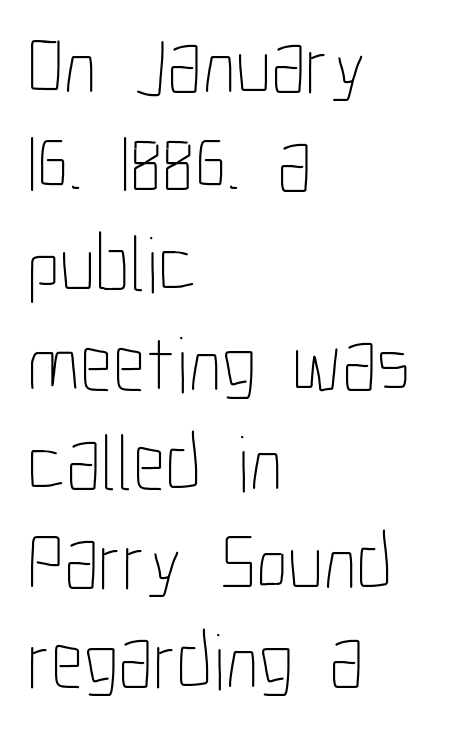
The image shows 80 px thin, condensed type, upright; set left-aligned, line spacing 1.24x, normal letter spacing, not underlined; low stroke contrast and a medium x-height.
